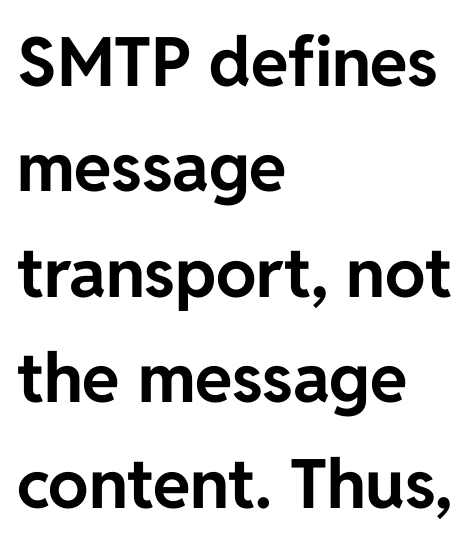
Heavy, bold letterforms. Which margin do the lines hug? The left one — the right edge is uneven. A typesetter would call this leading conventional body-copy spacing. Honestly, there is no underline to notice here at all.
